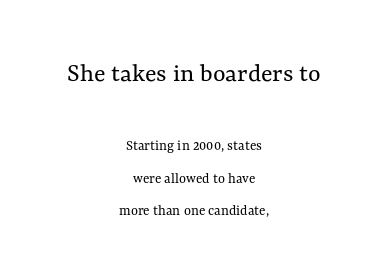
The image shows 27 px text type, upright; set centered, loose line spacing (2.19x), normal letter spacing, not underlined; the first (top) block is 1.8x larger.
